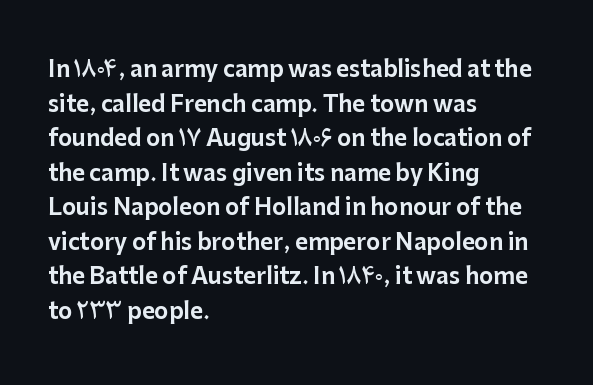
Q: Is the text italic (slanted)? A: No, it is upright.
Q: Is the text underlined? A: No.
Q: How is the paragraph aligned? A: Left-aligned.
Q: Is the spacing between letters normal or unusually wide? A: Normal.
Q: Is the spacing between lines tight, normal or loose? A: Normal.
